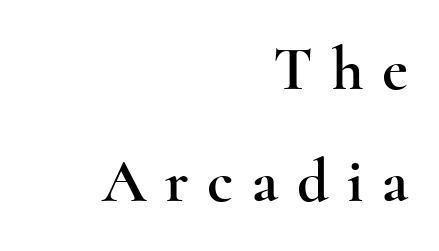
The image shows 62 px wide serif type, upright; set right-aligned, line spacing 1.81x, unusually wide letter spacing (+0.3 em), not underlined; a small x-height.
